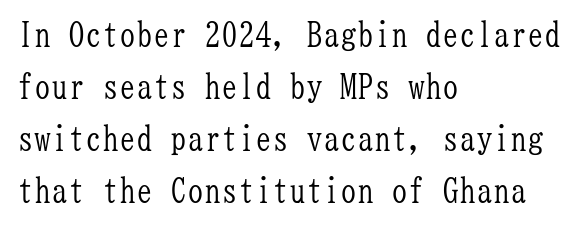
The image shows 34 px light, condensed serif type, upright, monospaced; set left-aligned, normal line spacing (1.53x), normal letter spacing, not underlined; low stroke contrast and a medium x-height.
